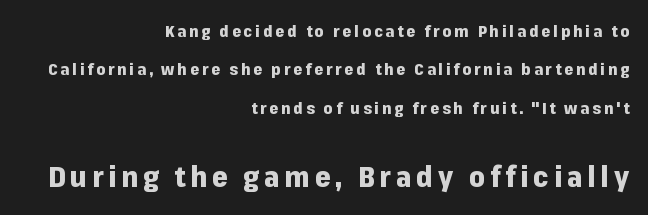
The image shows 28 px heavy sans-serif type, upright; set right-aligned, loose line spacing (2.4x), not underlined; the second (bottom) block is 1.75x larger; low stroke contrast and a medium x-height.
